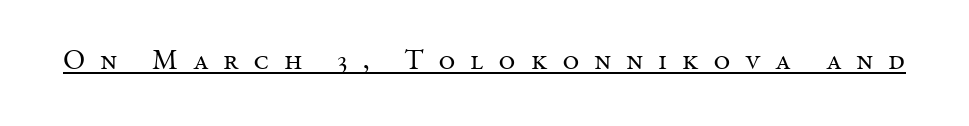
A light-to-regular cut is what we see here. Beneath each row of characters lies a ruled line. Ascenders rise straight up at ninety degrees. The text was rendered using a seriffed face with decorative stroke endings. Between one letter and the next there's a generous, obvious gap.
